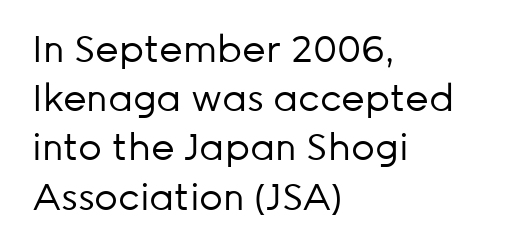
The image shows 37 px regular-weight sans-serif type, upright; set left-aligned, normal line spacing (1.33x), normal letter spacing, not underlined; low stroke contrast and a medium x-height.
